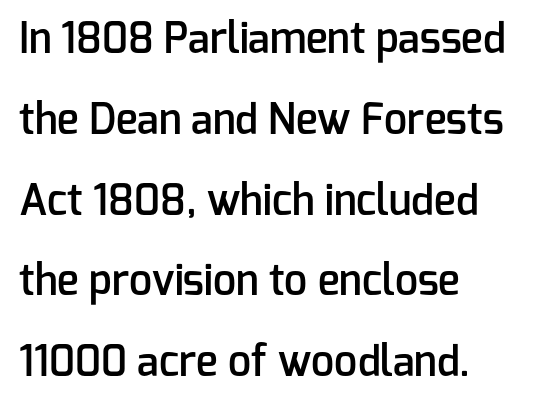
The image shows 41 px semibold sans-serif type, upright; set left-aligned, loose line spacing (1.97x), normal letter spacing, not underlined; low stroke contrast and a medium x-height.
